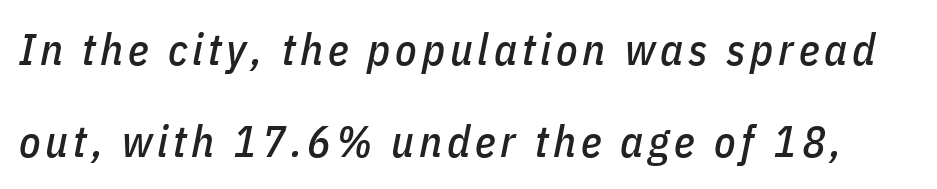
Nobody drew a line under any word here. Note the varied advance widths — an 'i' is clearly narrower than an 'm'. Honestly, the rows look like they've been pulled way apart. Emphasis-style slanted type is in use.
